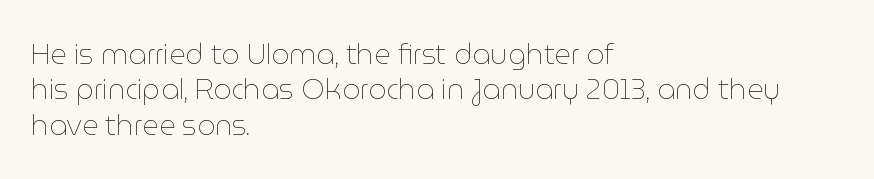
Quick note: interline space is typical. The type sits square on the baseline with zero lean. The characters are drawn with everyday or finer stroke widths. Unmarked baselines from the first word to the last.
